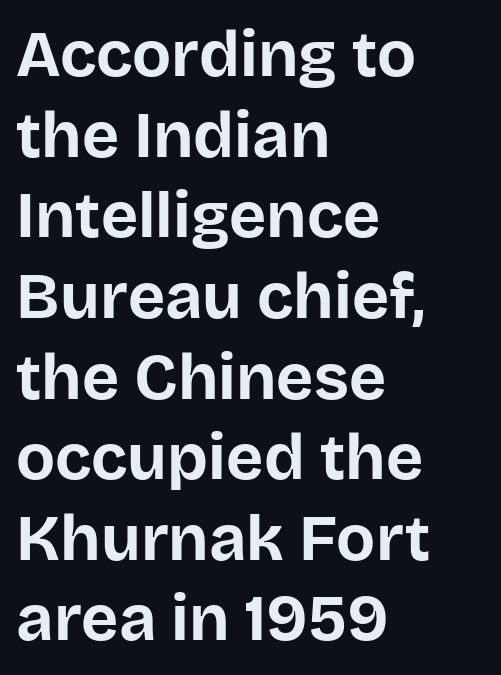
{"serif": "no", "italic": "no", "bold": "yes", "weight": "bold", "width": "normal", "stroke_contrast": "low", "x_height": "large", "monospaced": "no", "underline": "no", "align": "left", "line_spacing": "normal", "line_spacing_ratio": 1.26, "letter_spacing": "normal", "letter_spacing_em": 0.0, "glyph_px": 64}
